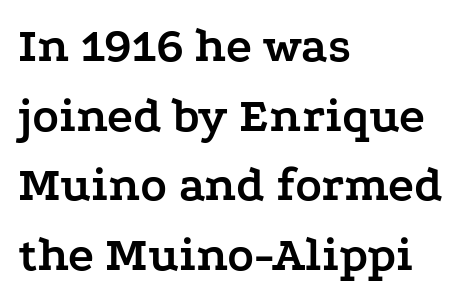
Q: Is the text bold? A: Yes.
Q: Is the text italic (slanted)? A: No, it is upright.
Q: Is the typeface a serif or a sans-serif typeface? A: Serif.
Q: Is the text underlined? A: No.
Q: How is the paragraph aligned? A: Left-aligned.
Q: Is the spacing between letters normal or unusually wide? A: Normal.
Q: Is the spacing between lines tight, normal or loose? A: Normal.
Q: Width (condensed, normal, or wide)? A: Wide.
Q: Stroke contrast? A: Low.
Q: x-height? A: Medium.
Q: Monospaced? A: No.
